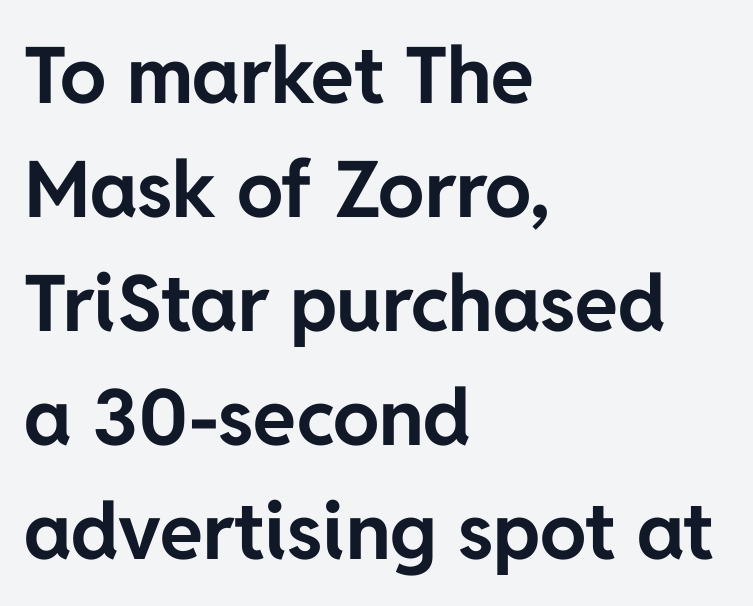
Q: Is the text bold? A: Yes.
Q: Is the text italic (slanted)? A: No, it is upright.
Q: Is the typeface a serif or a sans-serif typeface? A: Sans-serif.
Q: Is the text underlined? A: No.
Q: How is the paragraph aligned? A: Left-aligned.
Q: Is the spacing between letters normal or unusually wide? A: Normal.
Q: Is the spacing between lines tight, normal or loose? A: Normal.
Q: Width (condensed, normal, or wide)? A: Normal.
Q: Stroke contrast? A: Low.
Q: x-height? A: Medium.
Q: Monospaced? A: No.
